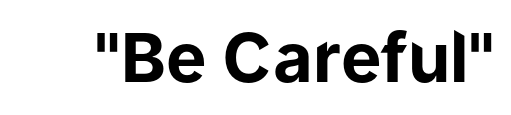
The letters advance in unequal steps, a hallmark of proportional type. Check under the words: just untouched page. Here the glyphs are tracked normally, forming tight word shapes. Pretty heavy lettering here — definitely bold. When letters stand straight like this, we call the style roman or upright. Font category for this specimen: sans-serif.
